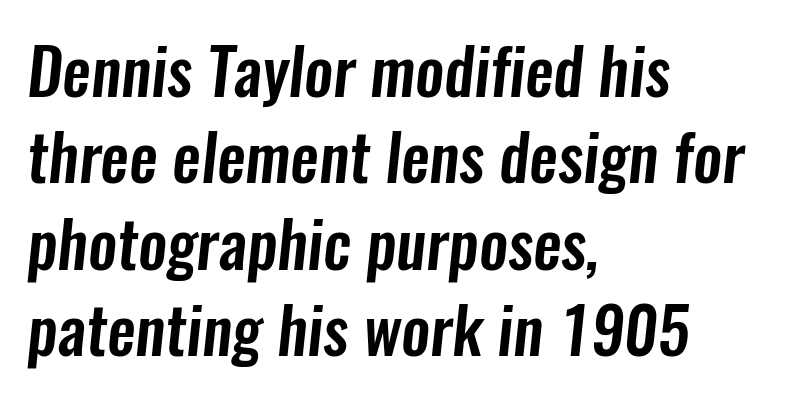
Typographically, this falls in the sans-serif category. Do the characters align in a grid? No, the font is proportional. Compared with typical body copy, the letter spacing here is the same. Reading down the block, your eye returns to a fixed left position each line. Compared with typical paragraphs, the rows here are spaced about the same.
